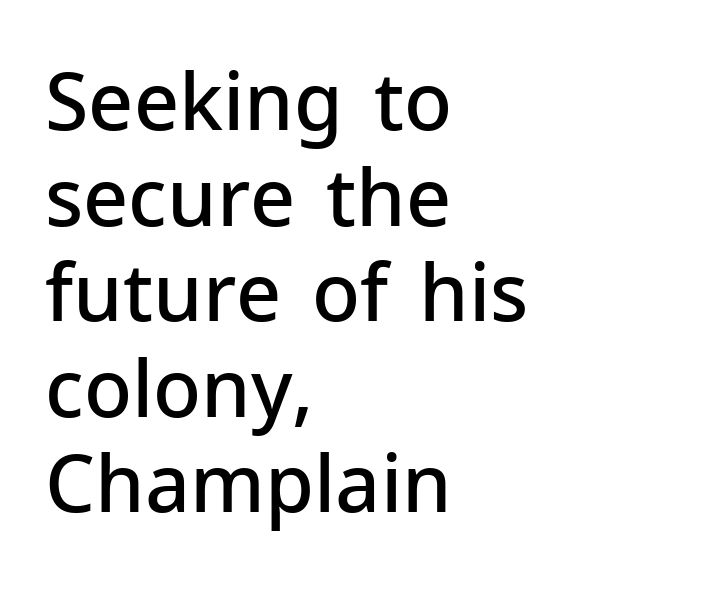
Compared with a centered layout, this one pins lines to the left instead. A somewhat darkened texture: the type is semibold rather than bold. The letters advance in unequal steps, a hallmark of proportional type. Compared with typical body copy, the letter spacing here is the same. Look at the bottom of the vertical strokes: they stop flat, with no serifs.
